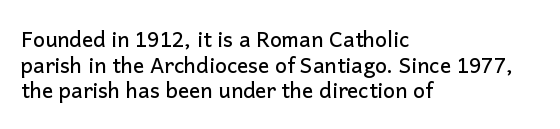
Q: Is the text italic (slanted)? A: No, it is upright.
Q: Is the text underlined? A: No.
Q: How is the paragraph aligned? A: Left-aligned.
Q: Is the spacing between letters normal or unusually wide? A: Normal.
